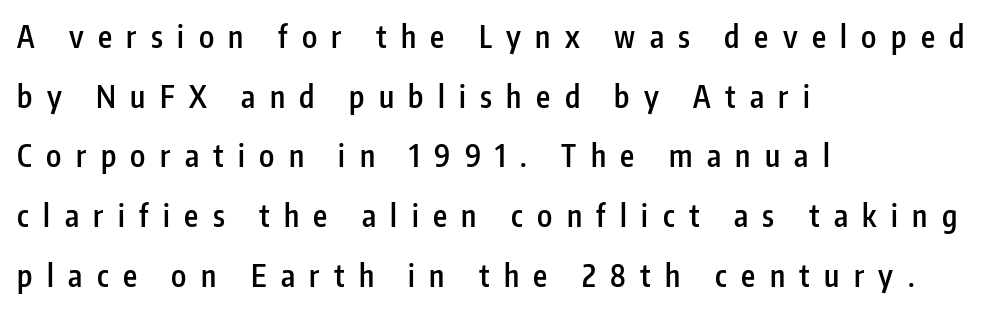
The image shows 30 px semibold, condensed sans-serif type, upright; set left-aligned, loose line spacing (1.99x), unusually wide letter spacing (+0.48 em), not underlined; low stroke contrast and a medium x-height.
